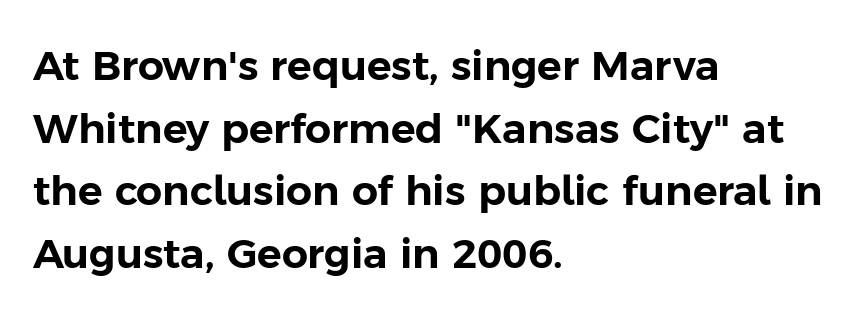
The image shows 41 px sans-serif type, upright; set left-aligned, normal line spacing (1.53x), normal letter spacing, not underlined; low stroke contrast and a medium x-height.
